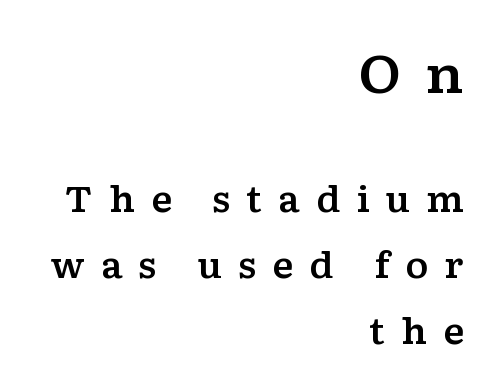
Is there any slant? The stems are plumb. Casual observation: everything's shoved over to the right. Size hierarchy here favors the leading block over the trailing one. Note the varied advance widths — an 'i' is clearly narrower than an 'm'. Check where the strokes stop: tiny serifs finish them off. The face used here is rendered with a markedly widened letterfit.
